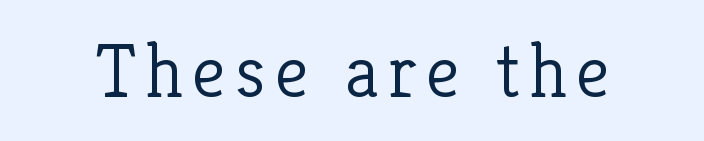
The strokes carry an ordinary text weight at most. In terms of posture, this sample is upright. Check where the strokes stop: tiny serifs finish them off. Has an underline been added? It has not. Do the characters align in a grid? No, the font is proportional.
